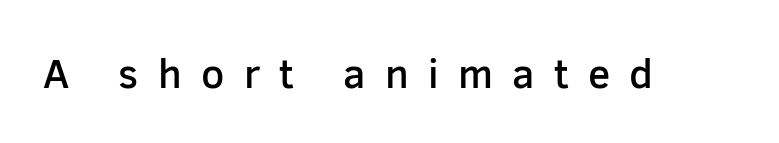
The image shows 41 px semibold sans-serif type, upright; set unusually wide letter spacing (+0.47 em), not underlined; low stroke contrast and a medium x-height.
